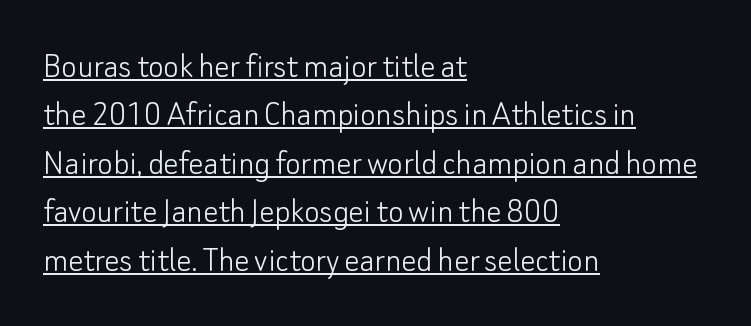
{"serif": "no", "italic": "no", "bold": "no", "weight": "light", "width": "normal", "stroke_contrast": "low", "x_height": "small", "monospaced": "no", "underline": "yes", "align": "left", "line_spacing": "normal", "line_spacing_ratio": 1.31, "letter_spacing": "normal", "letter_spacing_em": 0.0, "glyph_px": 37}
